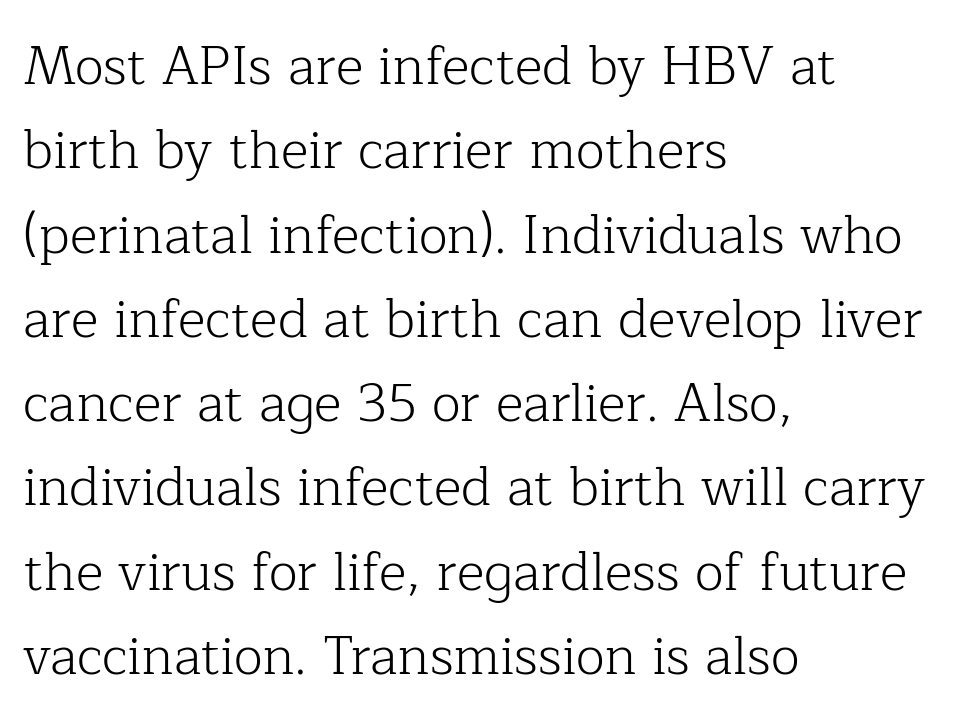
The image shows 53 px light serif type, upright; set left-aligned, normal line spacing (1.59x), normal letter spacing, not underlined; low stroke contrast and a medium x-height.
